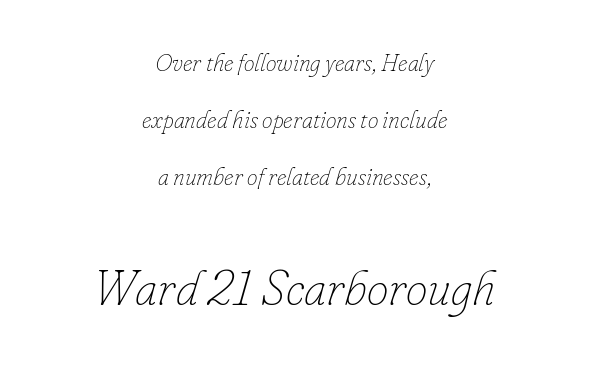
The image shows 49 px thin type, italic (leaning right); set centered, loose line spacing (2.37x), normal letter spacing, not underlined; the second (bottom) block is 2.04x larger; low stroke contrast and a small x-height.
